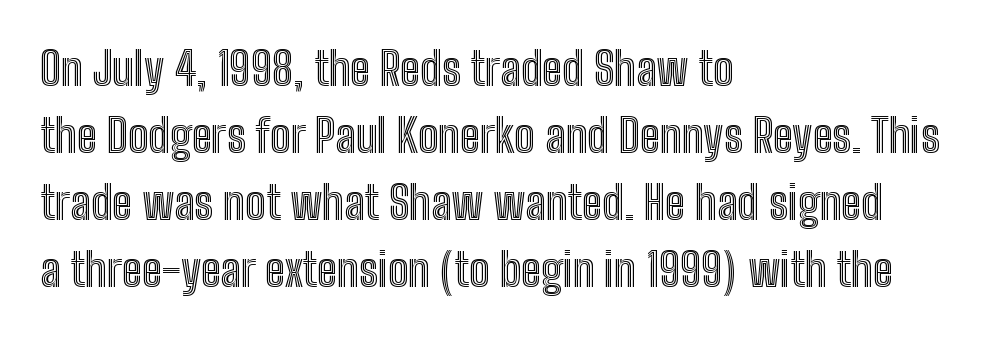
Has an underline been added? It has not. You can tell it's not italic because the verticals are truly vertical. The gaps between neighbouring characters are ordinary and unremarkable. Line starts are locked; line ends wander. You could not count columns in this text — the font is proportionally spaced. The block of text has a typical density, with ordinary space between rows.
